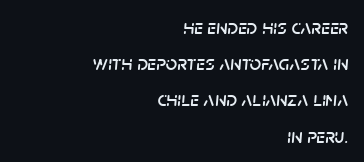
The image shows 20 px text type, italic (leaning right); set right-aligned, line spacing 1.81x, normal letter spacing, not underlined.
